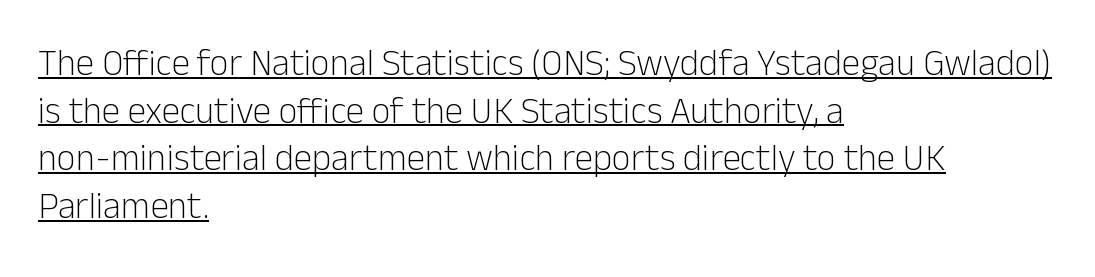
The image shows 37 px light sans-serif type, upright; set left-aligned, normal line spacing (1.29x), normal letter spacing, underlined; low stroke contrast and a medium x-height.
